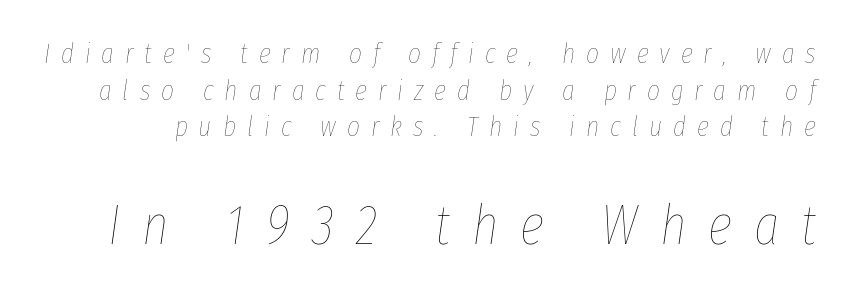
The image shows 56 px thin, condensed type, italic (leaning right); set normal line spacing (1.31x), unusually wide letter spacing (+0.39 em), not underlined; the second (bottom) block is 2.0x larger; low stroke contrast and a medium x-height.
